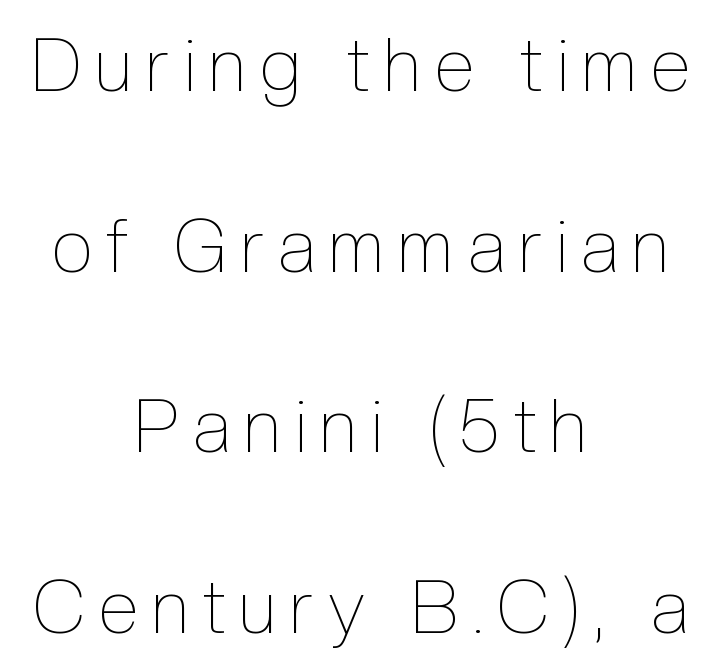
Nope, not italic — everything's standing straight. Notice how the passage keeps no hard edge, just a central spine. The passage shown stacks its lines with a broad gap. Check the space under the baseline: it is left empty. Proportional: the letters do not fall into vertical columns. The weight would be labelled regular, book, light, or lighter still.
